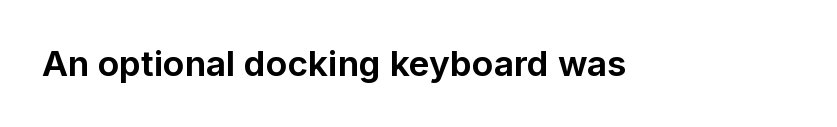
Tall strokes in this sample are plumb rather than angled. Varying glyph widths throughout — classic text-font behaviour. Default kerning and tracking; the words read as compact shapes. Its strokes are broad and dark, the hallmark of bold type. Quick note: underline off.
